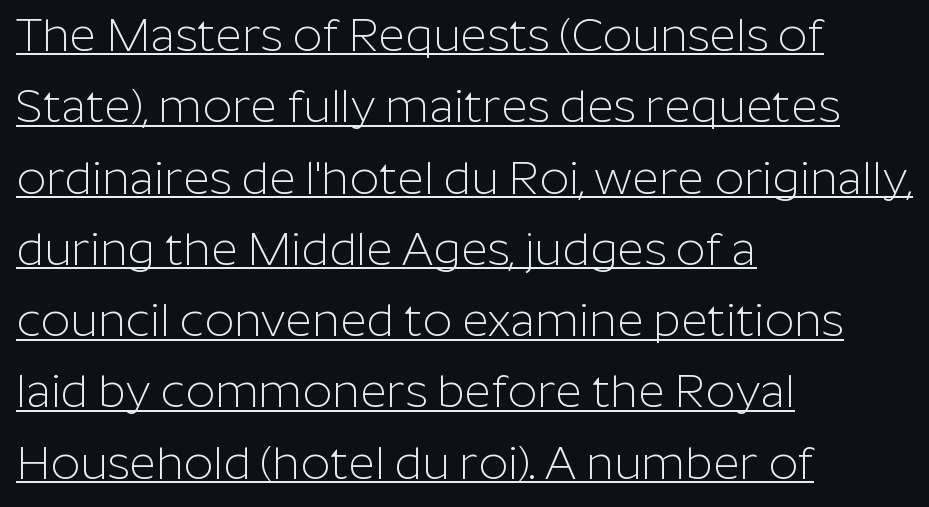
Q: Is the text bold? A: No.
Q: Is the text italic (slanted)? A: No, it is upright.
Q: Is the typeface a serif or a sans-serif typeface? A: Sans-serif.
Q: Is the text underlined? A: Yes.
Q: How is the paragraph aligned? A: Left-aligned.
Q: Is the spacing between letters normal or unusually wide? A: Normal.
Q: Is the spacing between lines tight, normal or loose? A: Normal.
Q: Width (condensed, normal, or wide)? A: Normal.
Q: Stroke contrast? A: Low.
Q: x-height? A: Medium.
Q: Monospaced? A: No.
